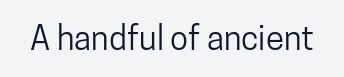
The image shows 33 px condensed sans-serif type, upright; set normal letter spacing, not underlined; low stroke contrast and a medium x-height.
